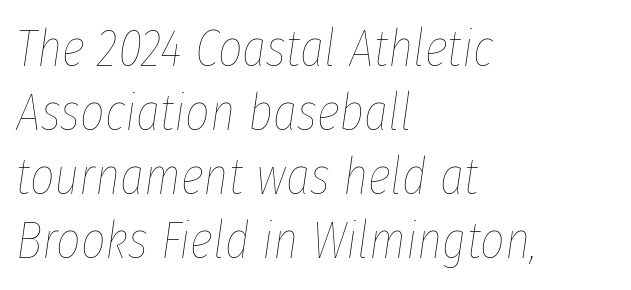
Q: Is the text bold? A: No.
Q: Is the text italic (slanted)? A: Yes, it leans right by about 8 degrees.
Q: Is the text underlined? A: No.
Q: How is the paragraph aligned? A: Left-aligned.
Q: Is the spacing between letters normal or unusually wide? A: Normal.
Q: Width (condensed, normal, or wide)? A: Condensed.
Q: Stroke contrast? A: Low.
Q: x-height? A: Medium.
Q: Monospaced? A: No.
